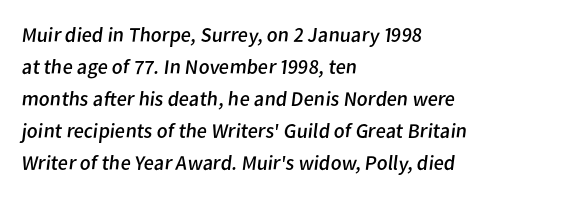
The image shows 21 px text type; set left-aligned, normal line spacing (1.52x), normal letter spacing, not underlined.
